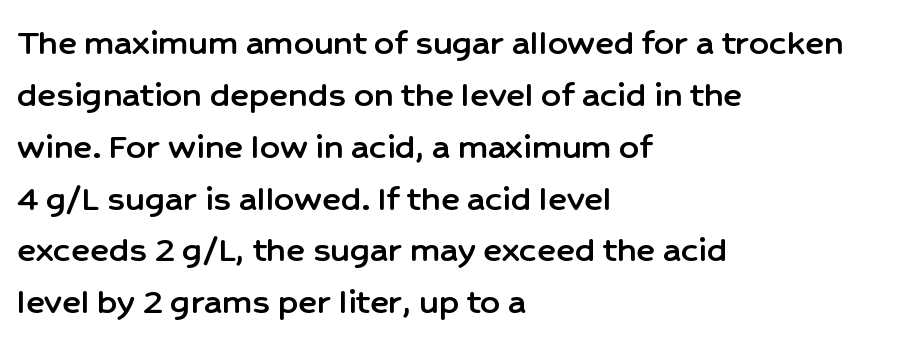
Q: Is the text italic (slanted)? A: No, it is upright.
Q: Is the typeface a serif or a sans-serif typeface? A: Sans-serif.
Q: Is the text underlined? A: No.
Q: How is the paragraph aligned? A: Left-aligned.
Q: Is the spacing between letters normal or unusually wide? A: Normal.
Q: Is the spacing between lines tight, normal or loose? A: Normal.
Q: Width (condensed, normal, or wide)? A: Normal.
Q: Stroke contrast? A: Low.
Q: x-height? A: Medium.
Q: Monospaced? A: No.
